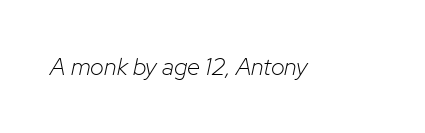
The image shows 24 px text type, italic (leaning right); set normal letter spacing, not underlined.
